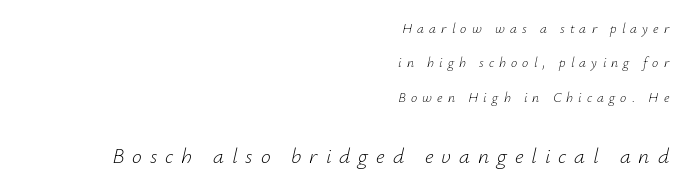
Q: Is the text bold? A: No.
Q: Is the text italic (slanted)? A: Yes, it leans right by about 12 degrees.
Q: Is the text underlined? A: No.
Q: How is the paragraph aligned? A: Right-aligned.
Q: Is the spacing between letters normal or unusually wide? A: Unusually wide.
Q: Is the spacing between lines tight, normal or loose? A: Loose.
Q: Which block of text is set in a larger size, the first (top) or the second (bottom)? A: The second (bottom) one.
